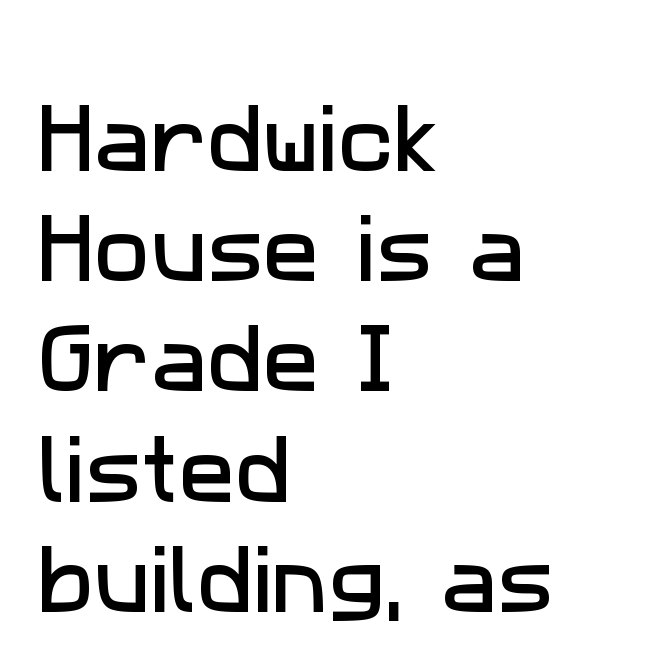
The image shows 75 px sans-serif type; set left-aligned, normal line spacing (1.47x), normal letter spacing, not underlined; low stroke contrast and a medium x-height.
